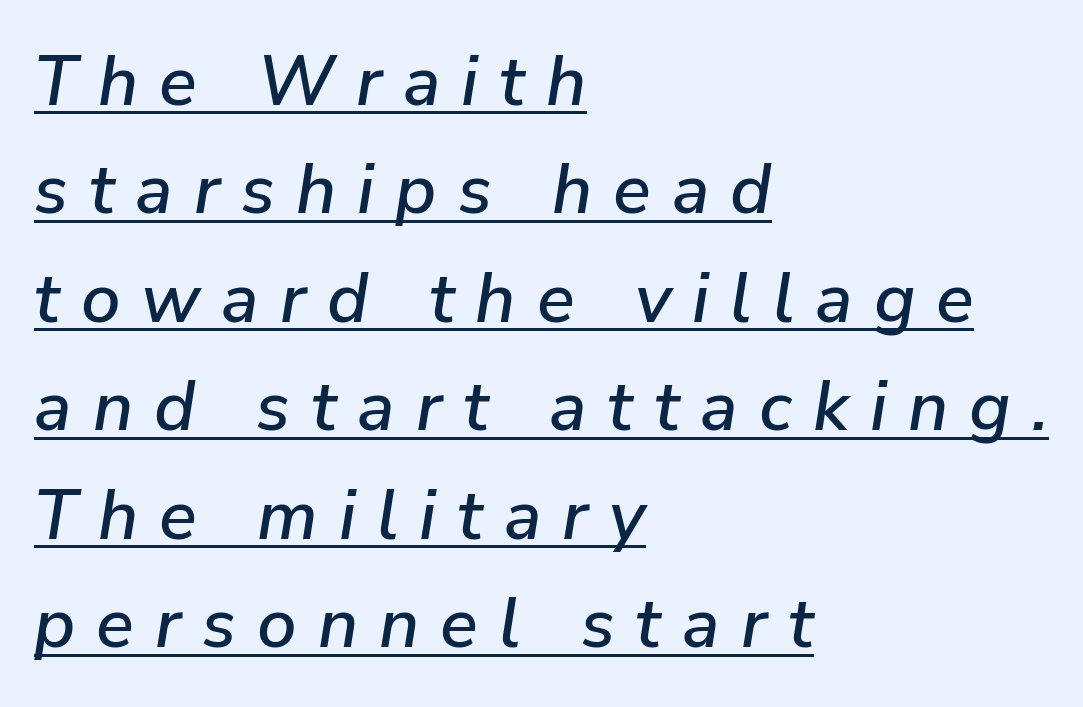
The image shows 70 px text type, italic (leaning right); set left-aligned, normal line spacing (1.55x), unusually wide letter spacing (+0.3 em), underlined; low stroke contrast and a medium x-height.
